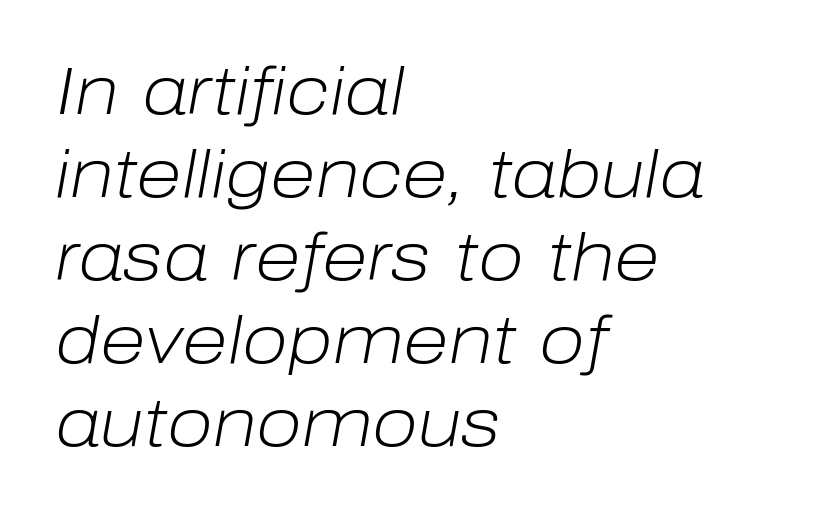
{"italic": "yes", "lean": "right", "slant_degrees": 10, "bold": "no", "weight": "light", "width": "normal", "stroke_contrast": "low", "x_height": "medium", "monospaced": "no", "underline": "no", "align": "left", "line_spacing_ratio": 1.24, "letter_spacing": "normal", "letter_spacing_em": 0.0, "glyph_px": 67}
